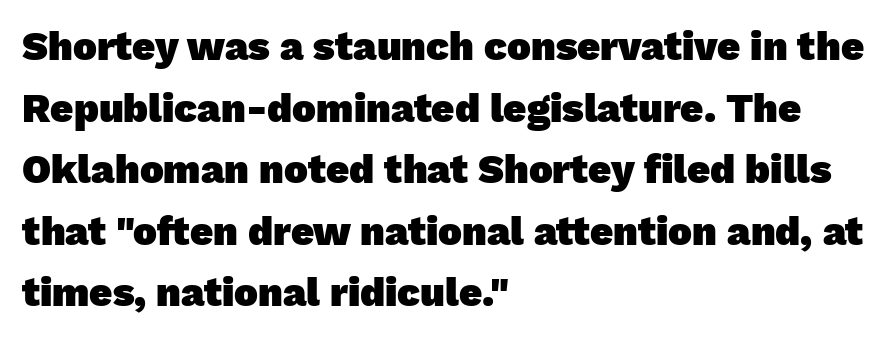
Short note: letters normally spaced. The paragraph has a hard left edge and a soft right edge. Line spacing here is normal. The zone under the glyphs is completely vacant.
